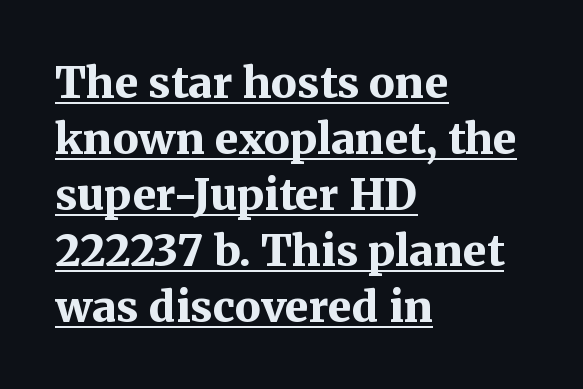
Normally led — the rows are evenly, conventionally spaced. A typesetter would call this proportional, since set widths differ per character. Quick note: underline on. The horizontal fit of the characters is conventional and even. These lines carry a lot of weight — the face is fully bold.
